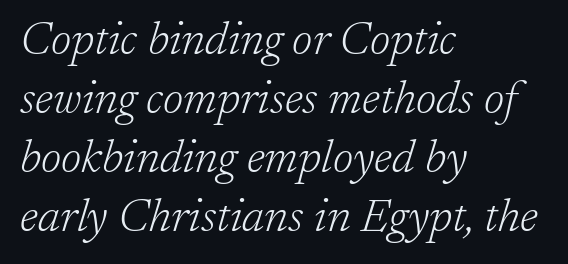
Q: Is the text bold? A: No.
Q: Is the text italic (slanted)? A: Yes, it leans right by about 17 degrees.
Q: Is the typeface a serif or a sans-serif typeface? A: Serif.
Q: Is the text underlined? A: No.
Q: How is the paragraph aligned? A: Left-aligned.
Q: Is the spacing between letters normal or unusually wide? A: Normal.
Q: Is the spacing between lines tight, normal or loose? A: Normal.
Q: Width (condensed, normal, or wide)? A: Normal.
Q: Stroke contrast? A: Low.
Q: x-height? A: Medium.
Q: Monospaced? A: No.
